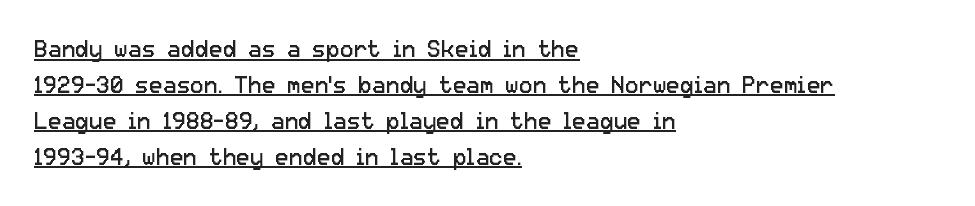
The image shows 23 px text type, upright; set left-aligned, normal line spacing (1.56x), normal letter spacing, underlined.
